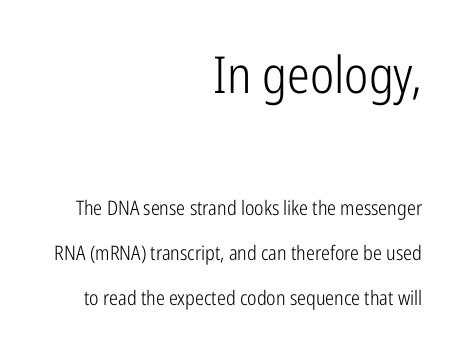
The image shows 51 px light, condensed sans-serif type, upright; set right-aligned, loose line spacing (2.24x), normal letter spacing, not underlined; the first (top) block is 2.55x larger; low stroke contrast and a medium x-height.
